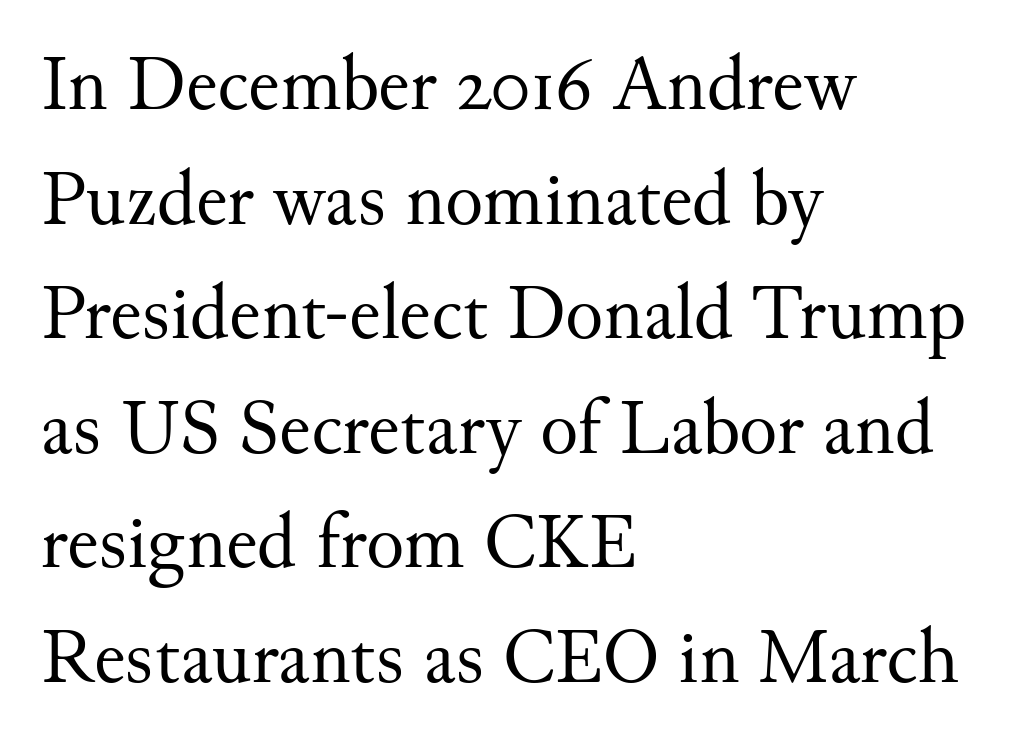
Alignment: flush left. Students, note that the glyphs here touch the page at normal intervals. Ink coverage per letter is moderate at most. Every stem runs plumb, perpendicular to the baseline. Leading matches the norm, producing a regular column. Proportional: the letters do not fall into vertical columns.
